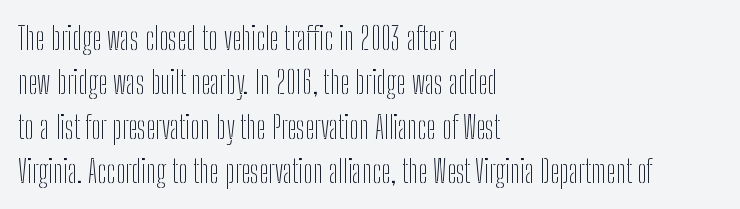
{"serif": "no", "italic": "no", "bold": "no", "weight": "thin", "width": "condensed", "stroke_contrast": "low", "x_height": "medium", "monospaced": "no", "underline": "no", "align": "left", "line_spacing": "normal", "line_spacing_ratio": 1.39, "letter_spacing": "normal", "letter_spacing_em": 0.0, "glyph_px": 32}
